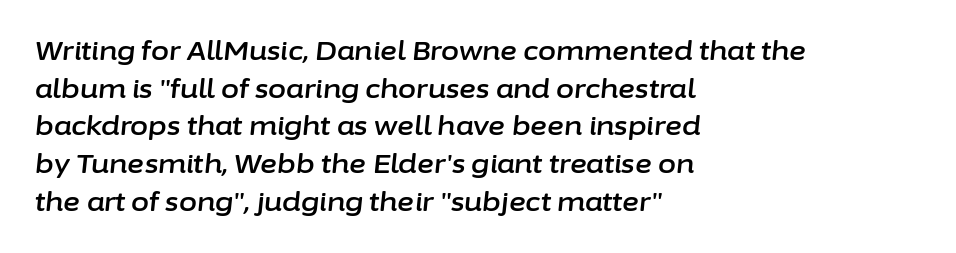
The image shows 26 px text type, italic (leaning right); set left-aligned, normal line spacing (1.45x), normal letter spacing, not underlined.
